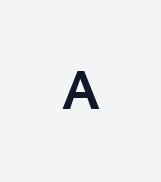
The image shows 59 px semibold sans-serif type, upright; set unusually wide letter spacing (+0.28 em), not underlined; low stroke contrast and a medium x-height.
